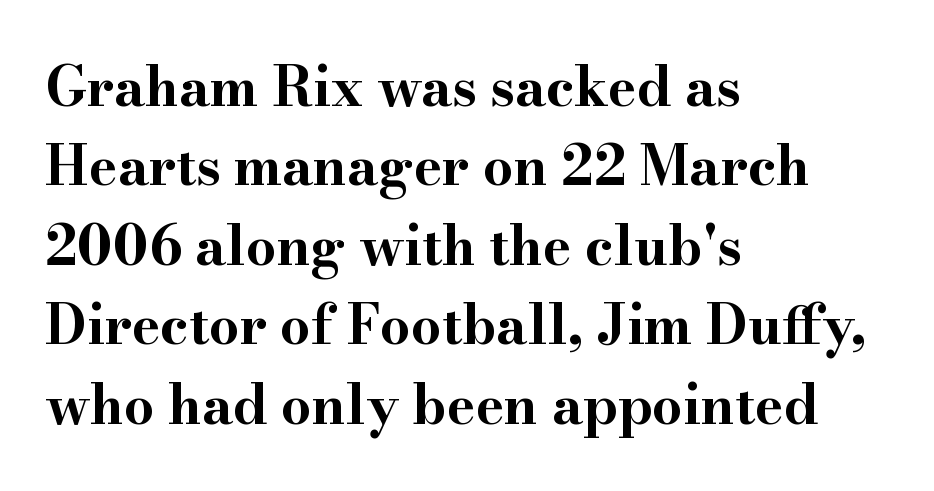
Q: Is the text bold? A: Yes.
Q: Is the text italic (slanted)? A: No, it is upright.
Q: Is the typeface a serif or a sans-serif typeface? A: Serif.
Q: Is the text underlined? A: No.
Q: How is the paragraph aligned? A: Left-aligned.
Q: Is the spacing between letters normal or unusually wide? A: Normal.
Q: Is the spacing between lines tight, normal or loose? A: Normal.
Q: Width (condensed, normal, or wide)? A: Wide.
Q: Stroke contrast? A: High.
Q: x-height? A: Small.
Q: Monospaced? A: No.
